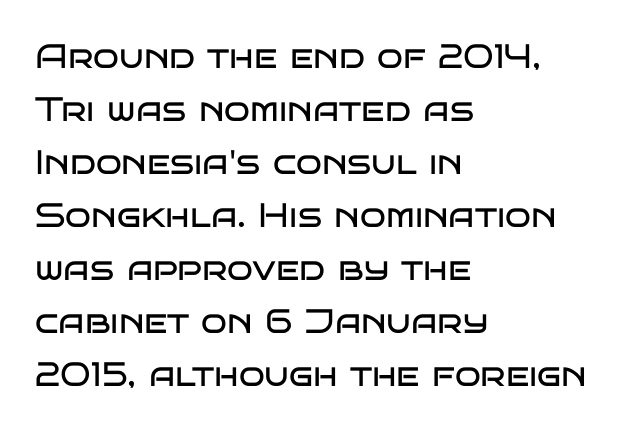
{"serif": "no", "italic": "no", "bold": "no", "weight": "regular", "width": "wide", "stroke_contrast": "low", "x_height": "large", "monospaced": "no", "underline": "no", "align": "left", "line_spacing": "normal", "line_spacing_ratio": 1.56, "letter_spacing": "normal", "letter_spacing_em": 0.0, "glyph_px": 34}
